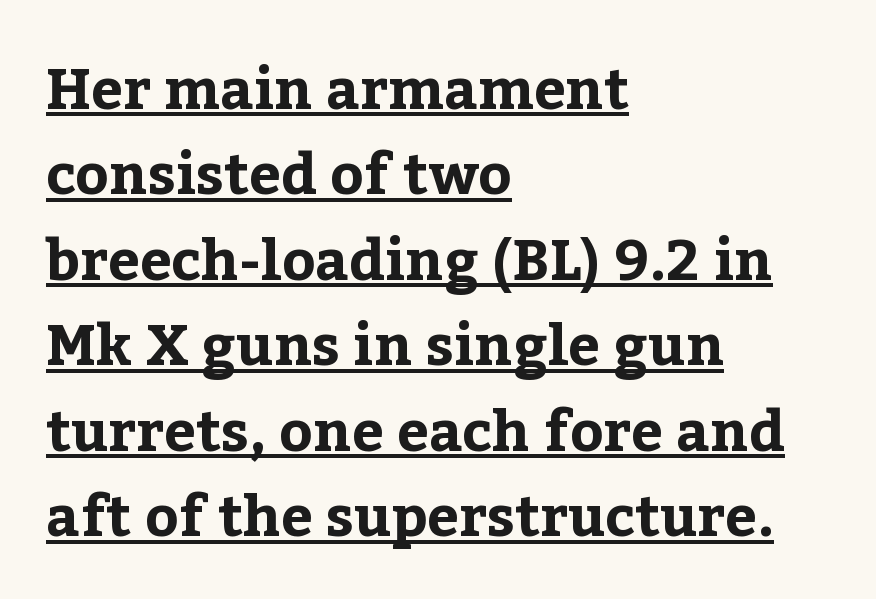
This sample has the flowing, uneven cadence of proportional lettering. Rendered with straight, roman letterforms. The rendering keeps characters at their native spacing. The letters are bold, with thick, heavy strokes.
